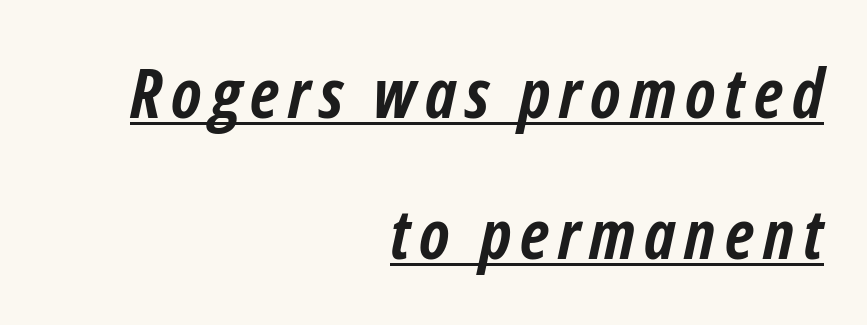
Every character sits at an angle, as italics do. I'd describe the lettering as bold — thick and assertive. Short and long lines alike share a common ending point at right. The line-height multiplier appears high, well above default.
